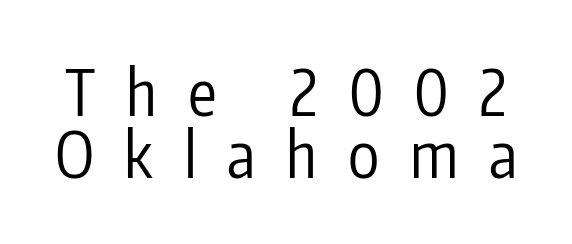
{"serif": "no", "italic": "no", "bold": "no", "weight": "regular", "width": "condensed", "stroke_contrast": "low", "x_height": "medium", "monospaced": "no", "underline": "no", "line_spacing": "tight", "line_spacing_ratio": 0.97, "letter_spacing": "wide", "letter_spacing_em": 0.48, "glyph_px": 64}
